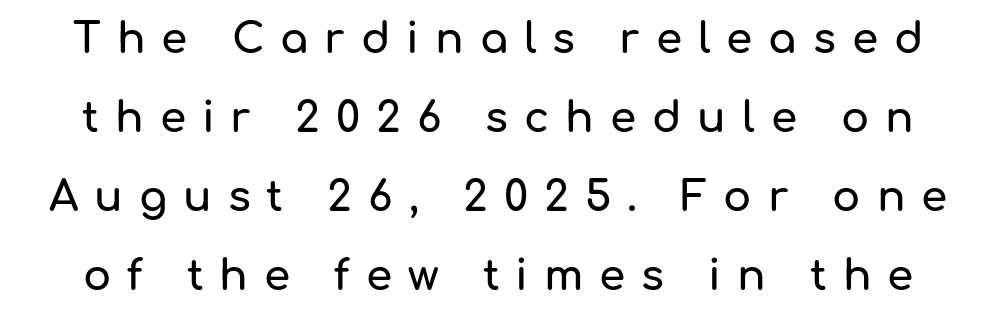
{"serif": "no", "italic": "no", "width": "normal", "stroke_contrast": "low", "x_height": "medium", "monospaced": "no", "underline": "no", "line_spacing_ratio": 1.88, "letter_spacing": "wide", "letter_spacing_em": 0.38, "glyph_px": 42}
